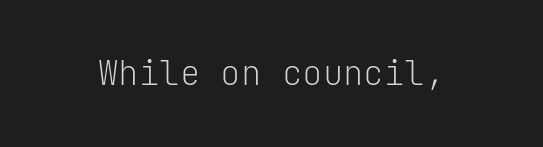
The image shows 34 px light sans-serif type, upright, monospaced; set normal letter spacing, not underlined; low stroke contrast and a medium x-height.
